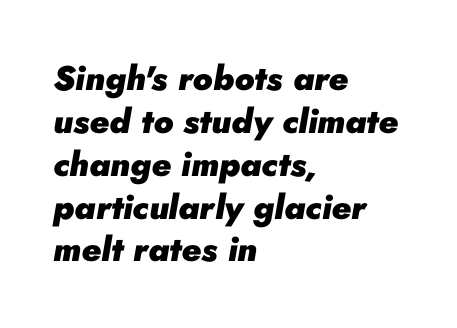
The passage shown is typed in a proportional face where columns would drift. Reading down the column, the eye jumps a familiar distance to each next line. Characters follow at the spacing the type designer built in. The specimen reads as italic at a glance. Plain, unruled lines of type. Does the copy run flush right? No — it runs flush left.
